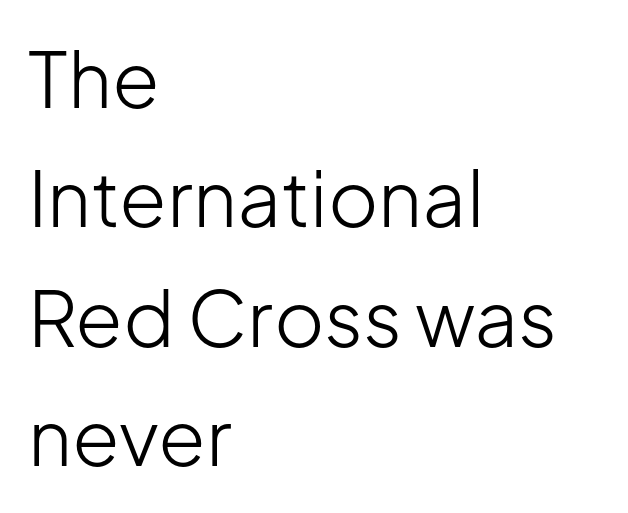
The image shows 77 px light sans-serif type, upright; set left-aligned, normal line spacing (1.55x), normal letter spacing, not underlined; low stroke contrast and a medium x-height.
